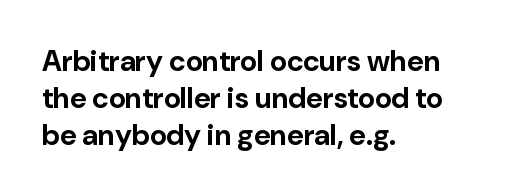
Q: Is the text bold? A: Yes.
Q: Is the text italic (slanted)? A: No, it is upright.
Q: Is the typeface a serif or a sans-serif typeface? A: Sans-serif.
Q: Is the text underlined? A: No.
Q: How is the paragraph aligned? A: Left-aligned.
Q: Is the spacing between letters normal or unusually wide? A: Normal.
Q: Is the spacing between lines tight, normal or loose? A: Normal.
Q: Width (condensed, normal, or wide)? A: Normal.
Q: Stroke contrast? A: Low.
Q: x-height? A: Medium.
Q: Monospaced? A: No.
